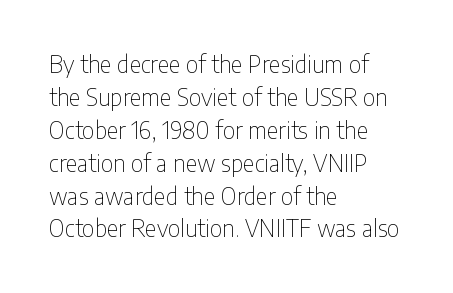
Honestly, the row spacing looks completely unremarkable. Caption: face not bold, strokes unweighted. Posture: vertical. This rendering features lettering with no underline. The setting favours the left margin, as ordinary paragraphs usually do.
